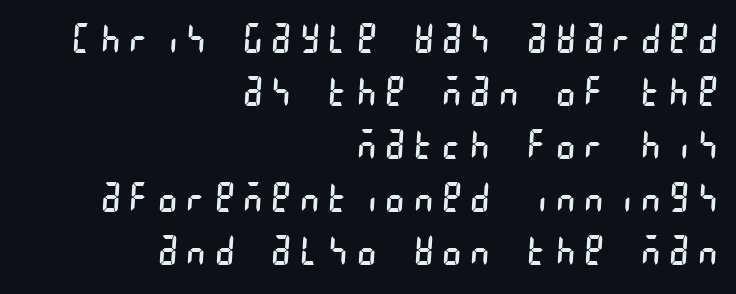
{"serif": "no", "bold": "no", "weight": "regular", "width": "condensed", "stroke_contrast": "low", "x_height": "large", "underline": "no", "align": "right", "line_spacing": "normal", "line_spacing_ratio": 1.36, "letter_spacing": "wide", "letter_spacing_em": 0.26, "glyph_px": 39}
